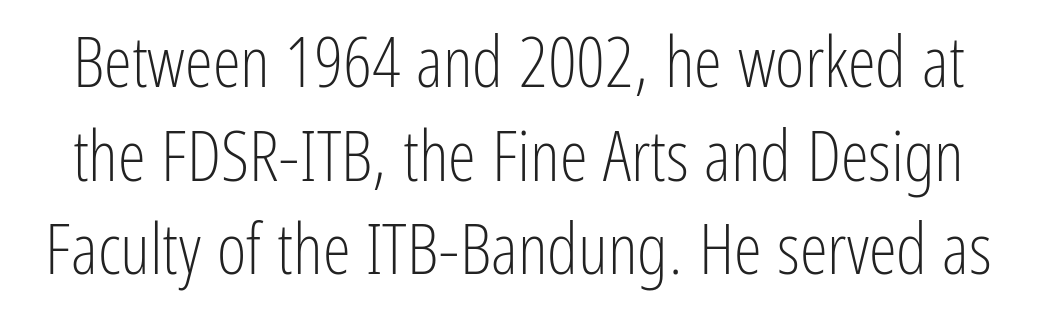
The image shows 71 px light, condensed sans-serif type, upright; set normal line spacing (1.32x), normal letter spacing, not underlined; low stroke contrast and a medium x-height.
